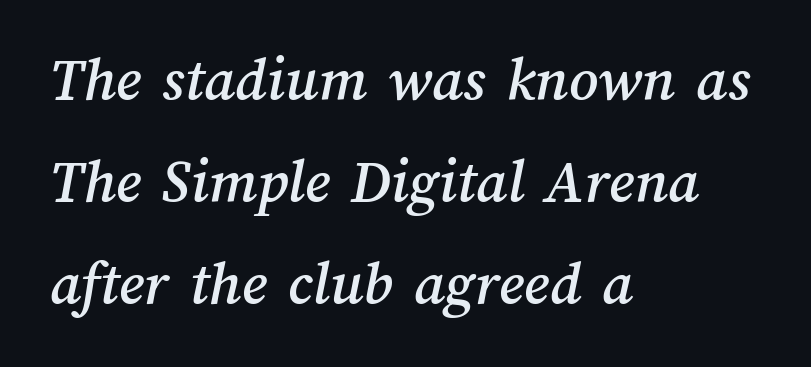
{"width": "normal", "stroke_contrast": "medium", "x_height": "medium", "monospaced": "no", "underline": "no", "align": "left", "line_spacing": "normal", "line_spacing_ratio": 1.62, "letter_spacing": "normal", "letter_spacing_em": 0.0, "glyph_px": 63}
